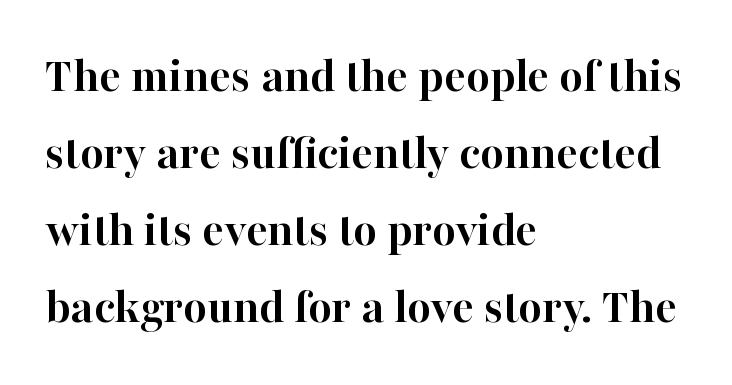
{"serif": "yes", "italic": "no", "bold": "yes", "weight": "semibold", "width": "normal", "stroke_contrast": "high", "x_height": "medium", "monospaced": "no", "underline": "no", "align": "left", "line_spacing": "normal", "line_spacing_ratio": 1.51, "letter_spacing": "normal", "letter_spacing_em": 0.0, "glyph_px": 51}
